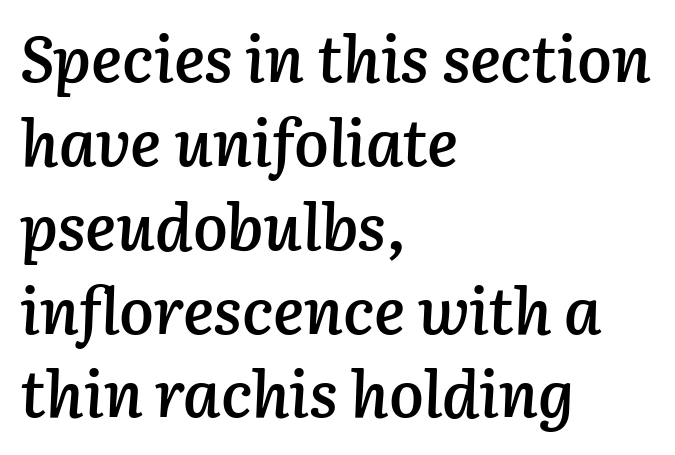
An italicized treatment has been applied to the whole sample. Check the space under the baseline: it is left empty. Leftover space on each line is placed entirely after the last word. The lines sit at an ordinary, default distance from one another.
